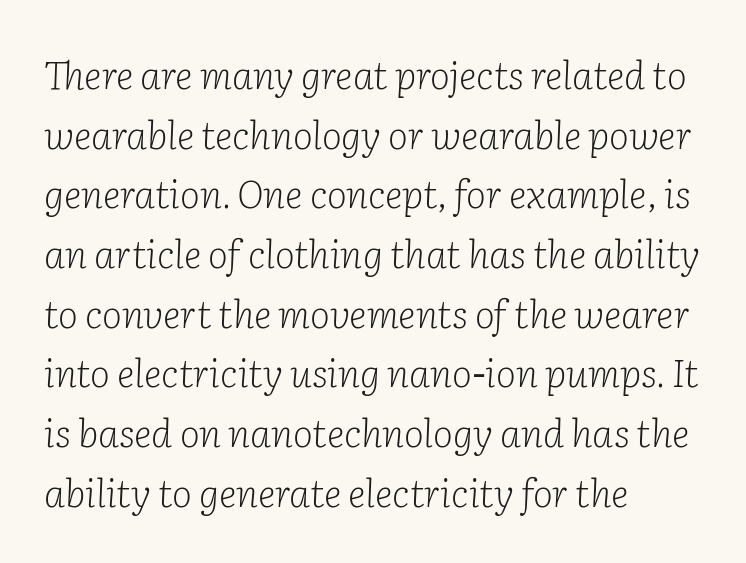
The typeface chosen for these lines features serifs. The letters look calm and open, with moderate or lighter stems. The foot of each line stays bare and open. Designer's note — italics engaged. Does the copy run flush right? No — it runs flush left.
